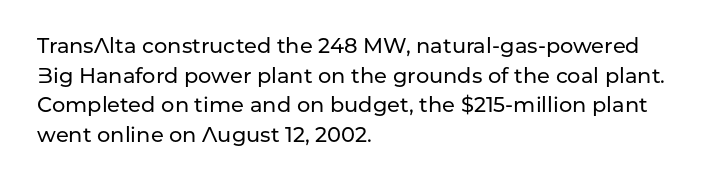
{"italic": "no", "underline": "no", "align": "left", "line_spacing": "normal", "line_spacing_ratio": 1.41, "letter_spacing": "normal", "letter_spacing_em": 0.0, "glyph_px": 21}
